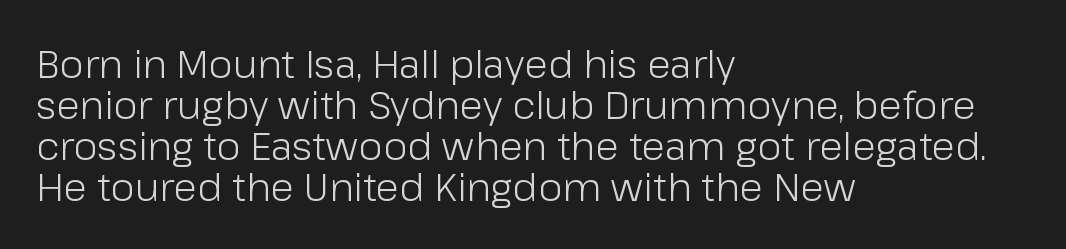
The image shows 39 px light sans-serif type, upright; set left-aligned, tight line spacing (1.05x), normal letter spacing, not underlined; low stroke contrast and a medium x-height.
